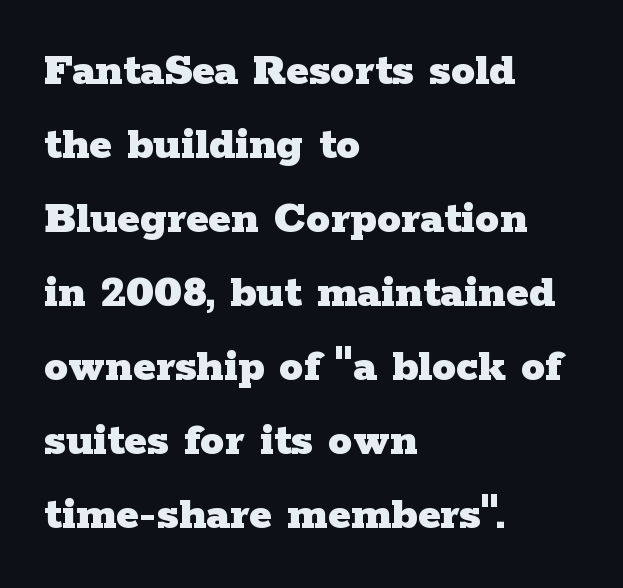
{"serif": "yes", "italic": "no", "bold": "yes", "weight": "heavy", "width": "wide", "stroke_contrast": "low", "x_height": "medium", "monospaced": "no", "underline": "no", "align": "left", "line_spacing": "normal", "line_spacing_ratio": 1.54, "letter_spacing": "normal", "letter_spacing_em": 0.0, "glyph_px": 48}
